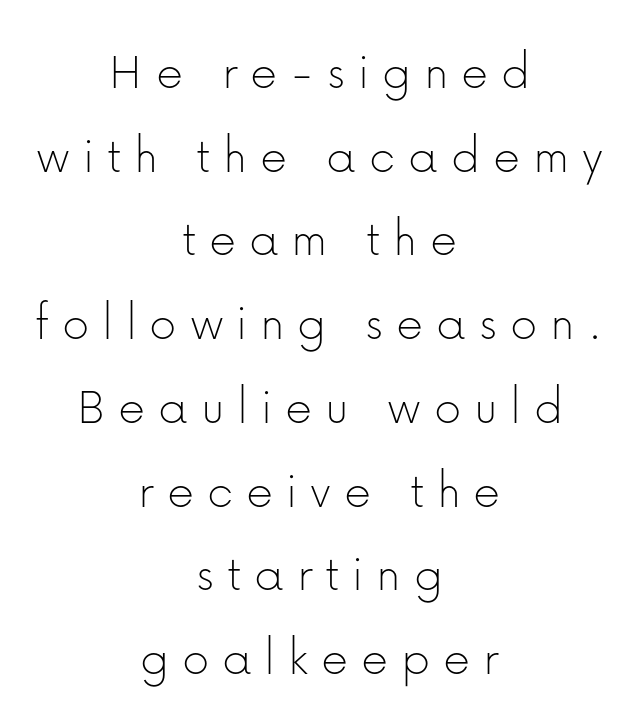
Letterform terminals end flat and unadorned throughout the passage. Notice how descenders clear the ascenders below comfortably — that's standard leading. These lines are centered, leaving both edges ragged. Unbolded letterforms with no extra heft. You could not count columns in this text — the font is proportionally spaced. Ascenders rise straight up at ninety degrees.
